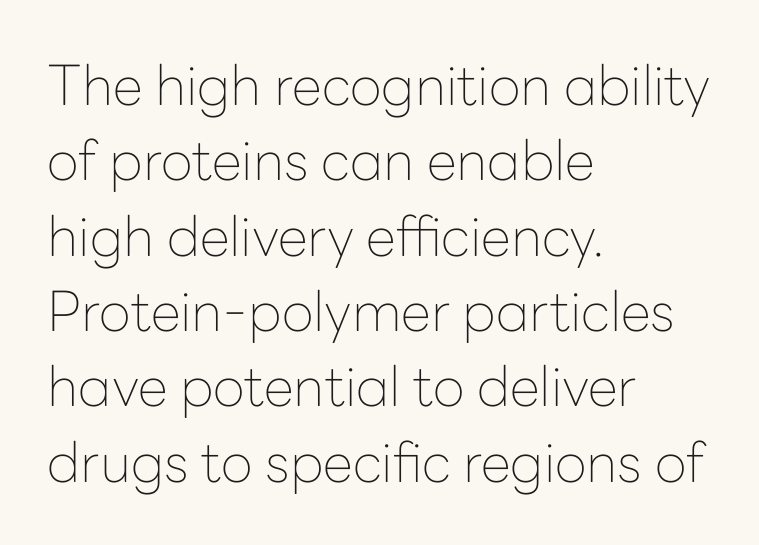
Q: Is the text bold? A: No.
Q: Is the text italic (slanted)? A: No, it is upright.
Q: Is the typeface a serif or a sans-serif typeface? A: Sans-serif.
Q: Is the text underlined? A: No.
Q: How is the paragraph aligned? A: Left-aligned.
Q: Is the spacing between letters normal or unusually wide? A: Normal.
Q: Is the spacing between lines tight, normal or loose? A: Normal.
Q: Width (condensed, normal, or wide)? A: Normal.
Q: Stroke contrast? A: Low.
Q: x-height? A: Medium.
Q: Monospaced? A: No.
